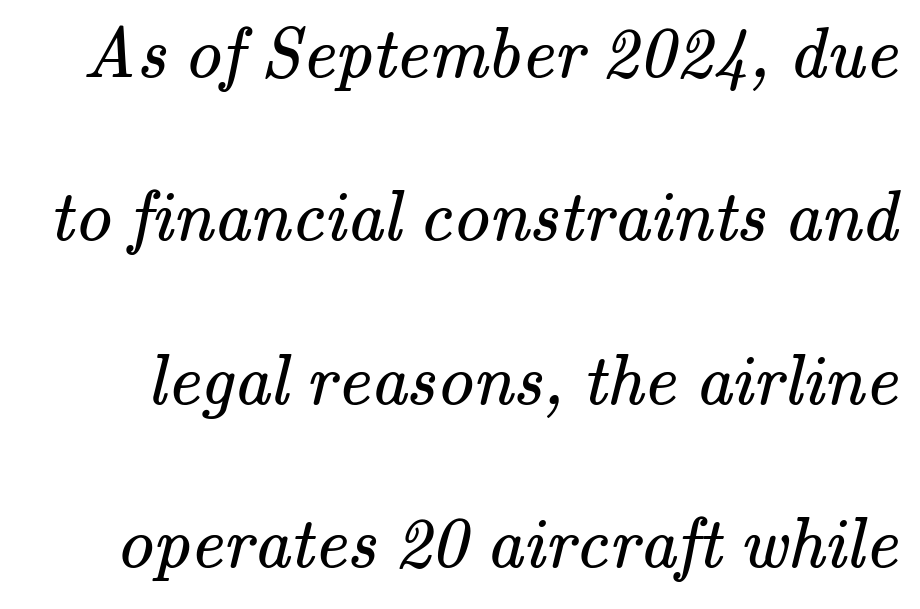
The image shows 72 px regular-weight serif type; set loose line spacing (2.27x), normal letter spacing, not underlined; medium stroke contrast and a small x-height.
